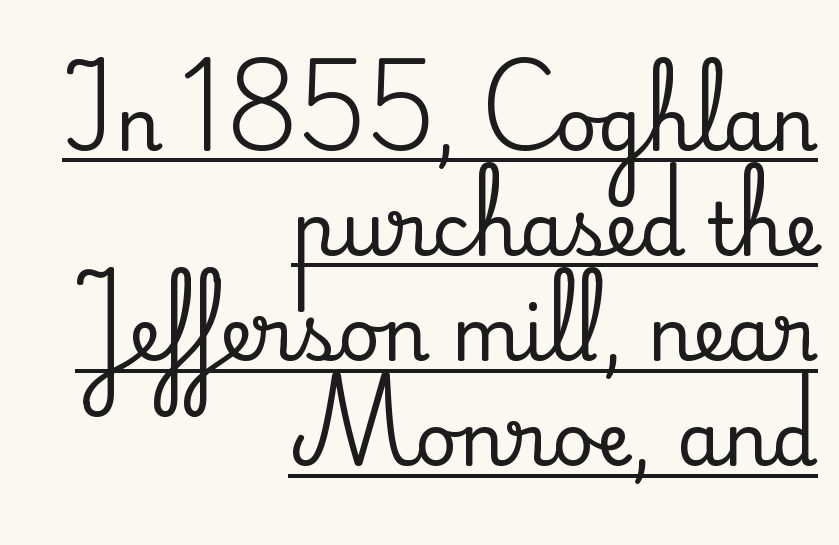
Q: Is the text italic (slanted)? A: No, it is upright.
Q: Is the typeface a serif or a sans-serif typeface? A: Serif.
Q: Is the text underlined? A: Yes.
Q: How is the paragraph aligned? A: Right-aligned.
Q: Is the spacing between letters normal or unusually wide? A: Normal.
Q: Is the spacing between lines tight, normal or loose? A: Normal.
Q: Width (condensed, normal, or wide)? A: Normal.
Q: Stroke contrast? A: Medium.
Q: x-height? A: Small.
Q: Monospaced? A: No.
